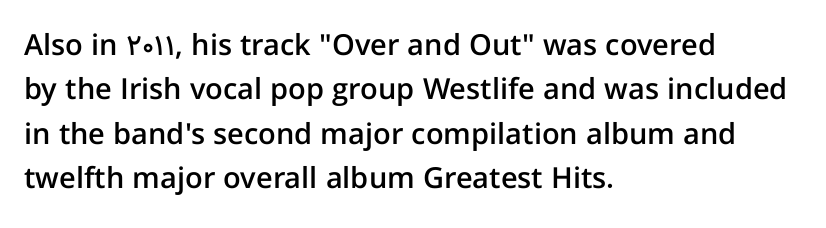
The image shows 29 px semibold sans-serif type, upright; set left-aligned, normal line spacing (1.53x), normal letter spacing, not underlined; low stroke contrast and a medium x-height.
